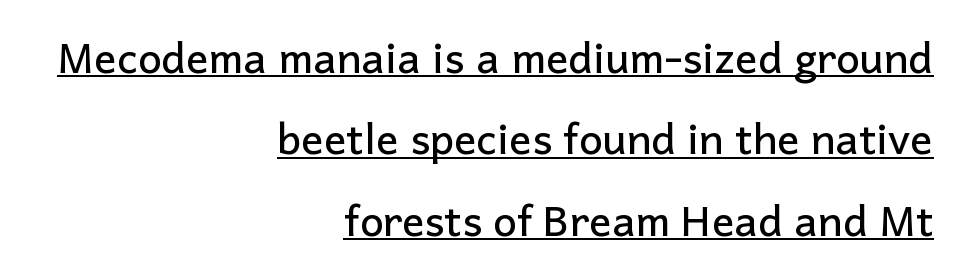
The image shows 42 px sans-serif type, upright; set right-aligned, loose line spacing (1.94x), normal letter spacing, underlined; low stroke contrast and a medium x-height.
